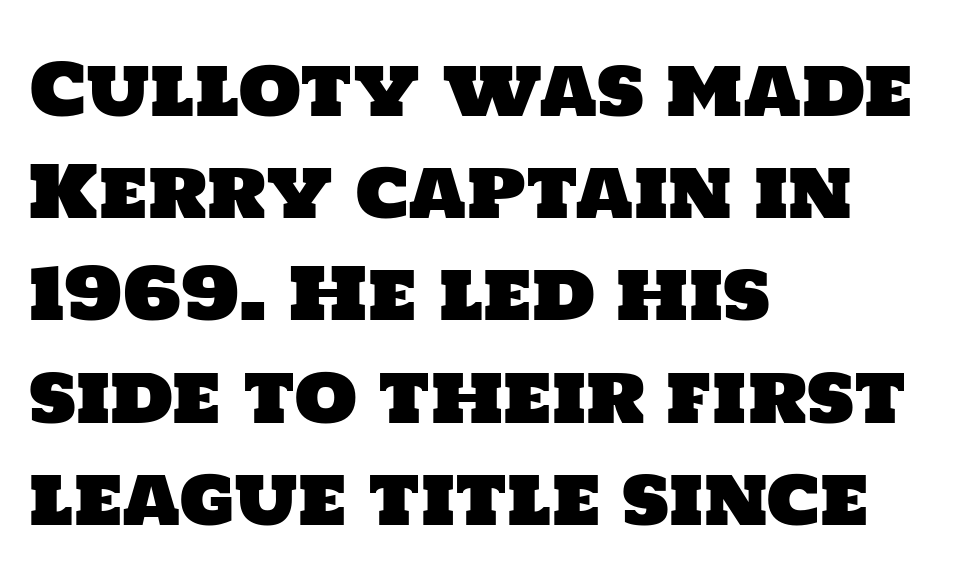
{"serif": "no", "width": "normal", "stroke_contrast": "low", "x_height": "large", "monospaced": "no", "underline": "no", "align": "left", "line_spacing": "normal", "line_spacing_ratio": 1.42, "letter_spacing": "normal", "letter_spacing_em": 0.0, "glyph_px": 72}
